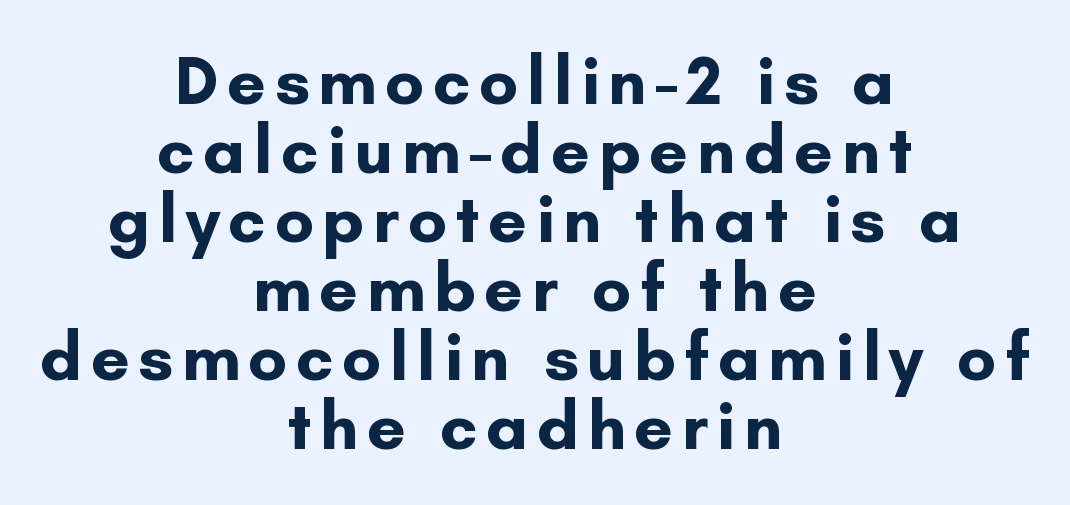
The image shows 69 px bold sans-serif type, upright; set centered, tight line spacing (1.0x), not underlined; low stroke contrast and a small x-height.
